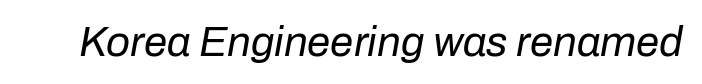
Nothing heavy about these letters — not bold at all. The area under the type is left untouched. Looks like regular typesetting: each glyph gets only the width it needs. No extra tracking has been applied to these lines.
